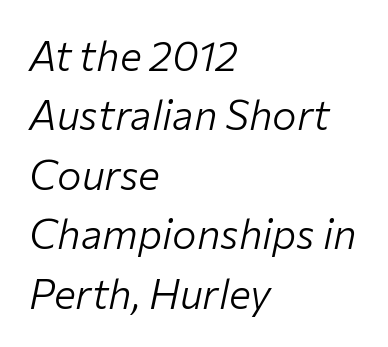
{"italic": "yes", "lean": "right", "slant_degrees": 12, "bold": "no", "weight": "light", "width": "normal", "stroke_contrast": "low", "x_height": "medium", "monospaced": "no", "underline": "no", "align": "left", "line_spacing": "normal", "line_spacing_ratio": 1.45, "letter_spacing": "normal", "letter_spacing_em": 0.0, "glyph_px": 41}
